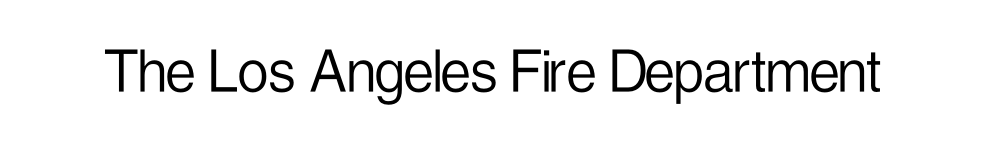
Each word holds together tightly as a unit, with standard inter-letter gaps. A roman cut, with each character standing at attention. Spacing verdict: proportional, widths tailored to each character. The zone under the glyphs is completely vacant. Stroke thickness stays within the range of a standard reading face or lighter.
